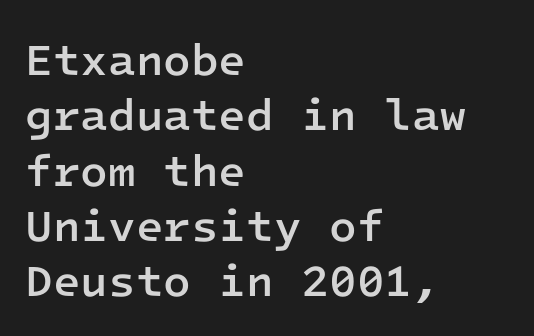
The face used here is monospaced, like something from a code editor. The lettering holds an erect, upright posture throughout. Observe the ordinary spacing: letters are neighbours, not strangers. Line starts are locked; line ends wander.
